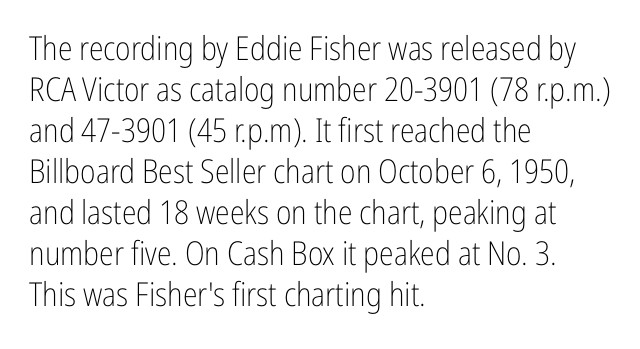
{"serif": "no", "italic": "no", "bold": "no", "weight": "light", "width": "condensed", "stroke_contrast": "low", "x_height": "medium", "monospaced": "no", "underline": "no", "align": "left", "line_spacing_ratio": 1.24, "letter_spacing": "normal", "letter_spacing_em": 0.0, "glyph_px": 33}
